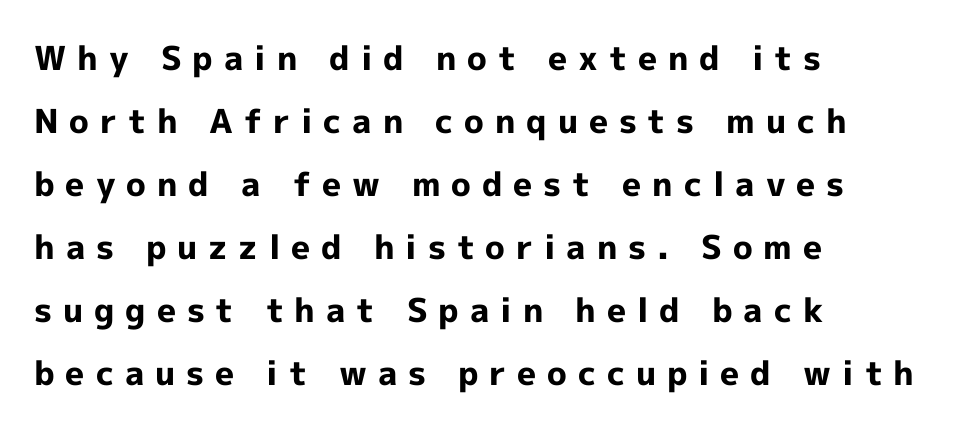
Q: Is the text bold? A: Yes.
Q: Is the text italic (slanted)? A: No, it is upright.
Q: Is the typeface a serif or a sans-serif typeface? A: Sans-serif.
Q: Is the text underlined? A: No.
Q: How is the paragraph aligned? A: Left-aligned.
Q: Is the spacing between letters normal or unusually wide? A: Unusually wide.
Q: Is the spacing between lines tight, normal or loose? A: Loose.
Q: Width (condensed, normal, or wide)? A: Normal.
Q: x-height? A: Medium.
Q: Monospaced? A: No.
